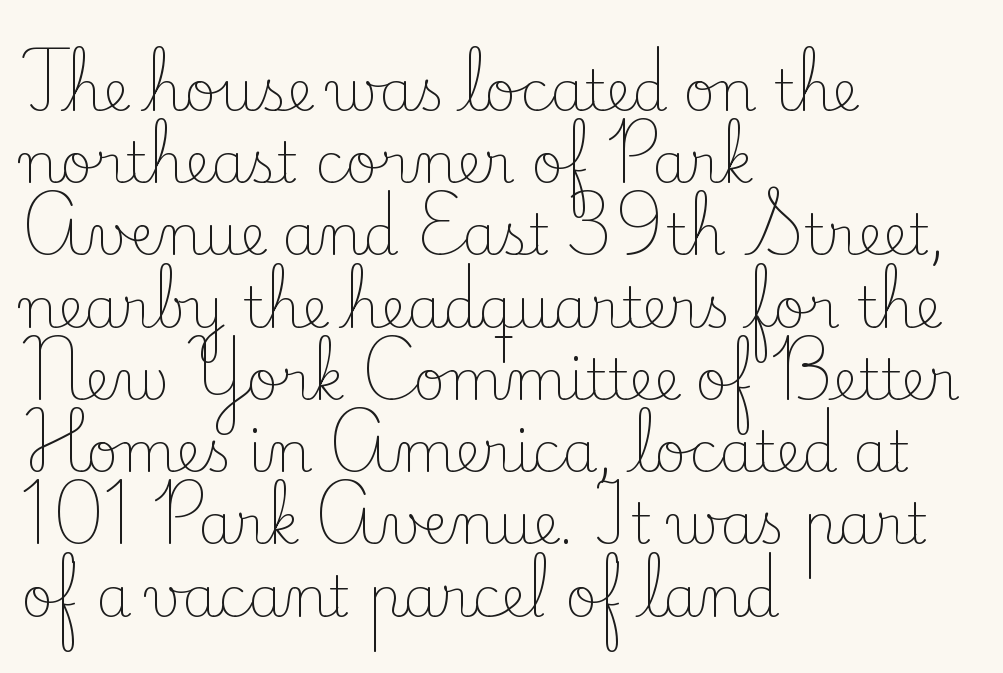
Nope, not italic — everything's standing straight. Spacing between characters is what you'd get straight out of the box. Rule under the text: the space is simply empty. Vertically, the passage feels balanced, rows spaced as you'd expect. No chunkiness to these letters — they're not bold. Proportional: the letters do not fall into vertical columns.
